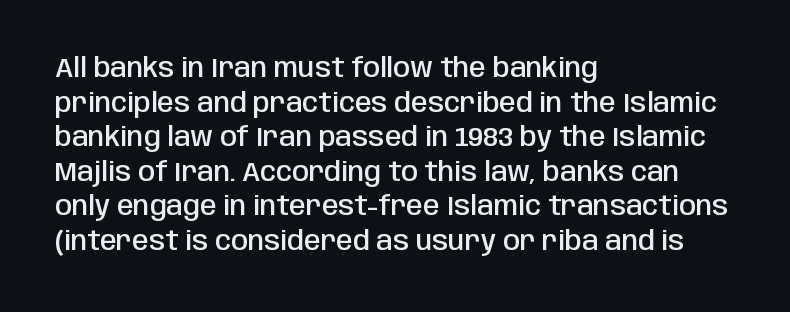
Set as a demibold, roughly 600 on the weight scale. The rendering anchors every line to the left-hand side. Tracking here is standard; glyphs follow each other at the usual distance. In terms of posture, this sample is upright. Each row of text sits above clean, open space.
